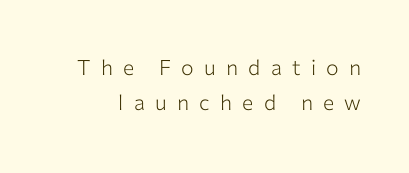
{"italic": "no", "bold": "no", "underline": "no", "line_spacing": "normal", "line_spacing_ratio": 1.69, "letter_spacing": "wide", "letter_spacing_em": 0.49, "glyph_px": 21}
